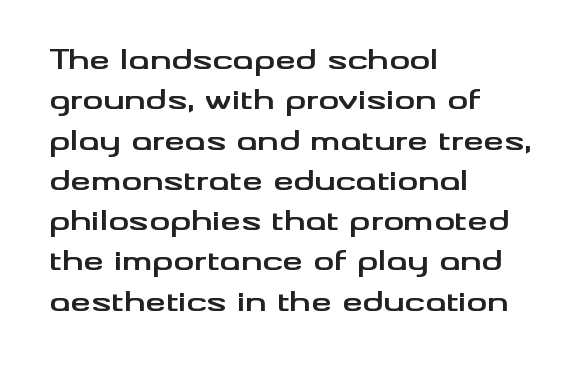
The image shows 26 px bold type, upright; set left-aligned, normal line spacing (1.55x), normal letter spacing, not underlined.
